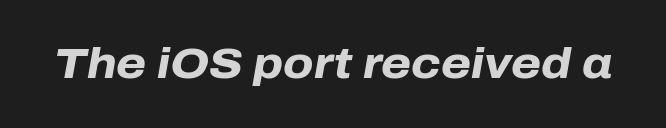
The face used here has the dense, thick strokes of a bold. It's the slanting kind of type. The letterforms sit shoulder to shoulder at normal distance. A bare baseline throughout the passage.
